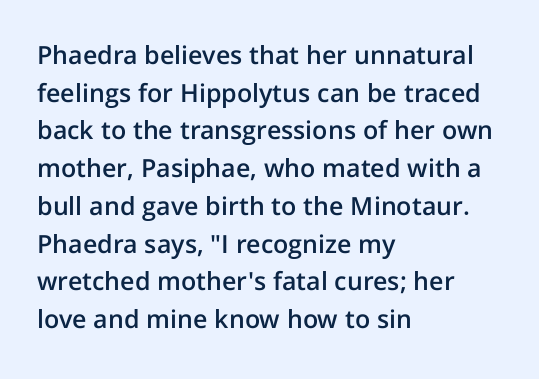
The image shows 25 px text type, upright; set left-aligned, normal line spacing (1.51x), normal letter spacing, not underlined.
